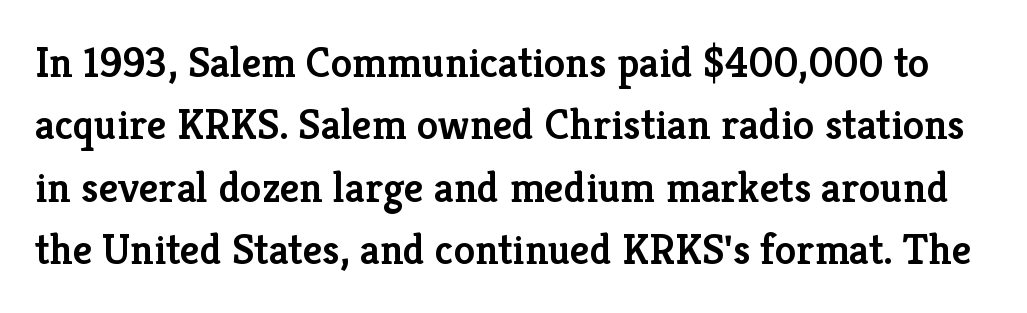
{"serif": "yes", "italic": "no", "bold": "semi", "weight": "semibold", "width": "normal", "stroke_contrast": "low", "x_height": "medium", "monospaced": "no", "underline": "no", "line_spacing": "normal", "line_spacing_ratio": 1.45, "letter_spacing": "normal", "letter_spacing_em": 0.0, "glyph_px": 43}
